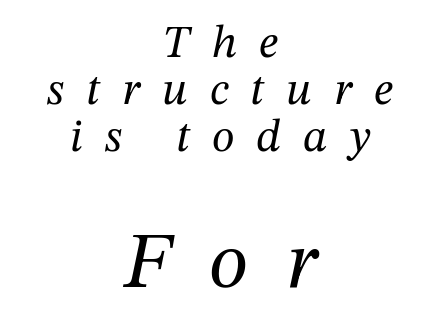
Leftover space on each line is divided equally before and after the words. The passage shown is typeset with a serif family. Between these two stacked blocks, the lower one wins on size. No heavy texture on the line: the type isn't bold. Think of a printed novel: that variable character pitch is what you see here. Each word looks stretched out because of the extra space between its letters.
